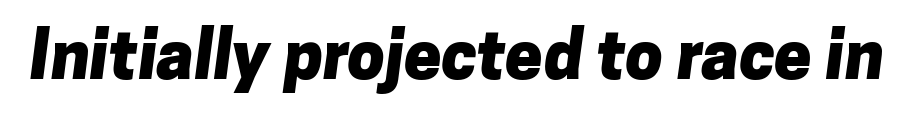
The image shows 67 px heavy sans-serif type; set normal letter spacing, not underlined; low stroke contrast and a medium x-height.
